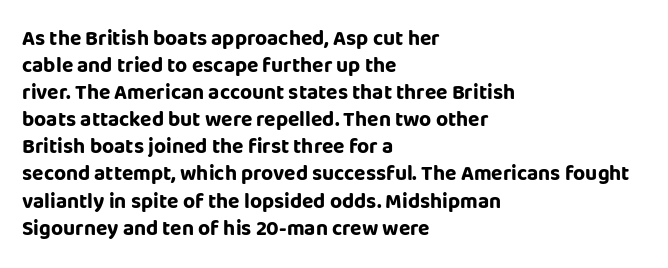
The space directly below the letters is spotless. In terms of leading, this rendering sits right in the middle. Notice how the stems are strictly vertical — no italics here. Honestly, the letter spacing is just normal — you wouldn't notice it. Typesetter's note: full bold, strokes at maximum text heaviness.
